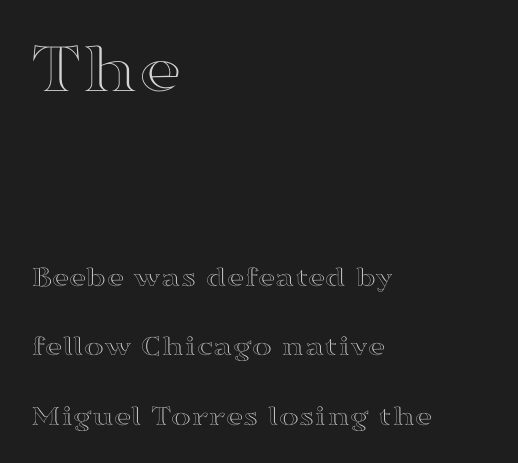
Q: Is the text italic (slanted)? A: No, it is upright.
Q: Is the text underlined? A: No.
Q: How is the paragraph aligned? A: Left-aligned.
Q: Is the spacing between letters normal or unusually wide? A: Normal.
Q: Is the spacing between lines tight, normal or loose? A: Loose.
Q: Which block of text is set in a larger size, the first (top) or the second (bottom)? A: The first (top) one.
Q: Width (condensed, normal, or wide)? A: Wide.
Q: x-height? A: Medium.
Q: Monospaced? A: No.
